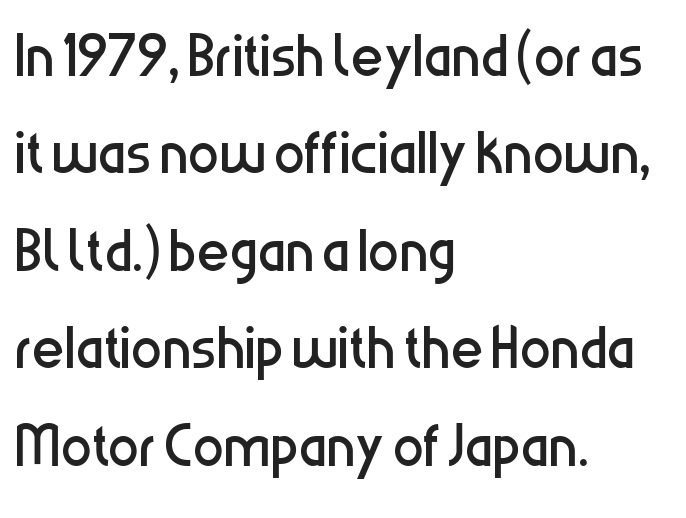
Italic? Not at all — the glyphs are vertical. Caption: standard tracking, unaltered. Varying glyph widths throughout — classic text-font behaviour. Heft: none added — not bold. Anything drawn beneath the words? Only blank space. In CSS terms this would be text-align: left.
